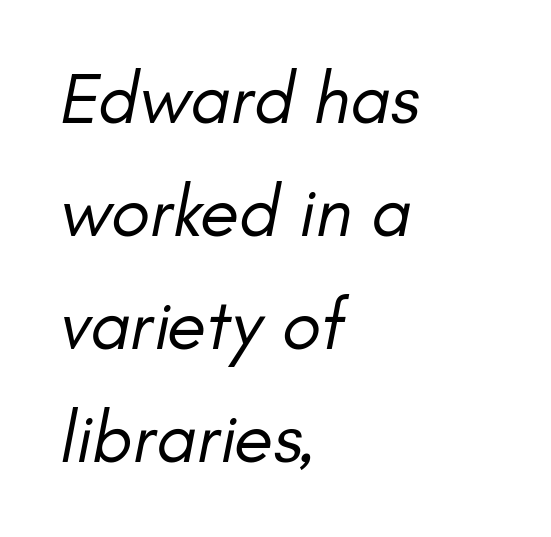
{"italic": "yes", "lean": "right", "slant_degrees": 11, "bold": "no", "weight": "regular", "width": "normal", "stroke_contrast": "low", "x_height": "small", "monospaced": "no", "underline": "no", "align": "left", "line_spacing": "normal", "line_spacing_ratio": 1.57, "letter_spacing": "normal", "letter_spacing_em": 0.0, "glyph_px": 72}
